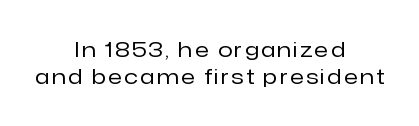
Descenders hang freely into open space. Is there any slant? The stems are plumb. Does the copy run flush right? No — it is centered line by line. One glance says typical: line gaps are just what's usual.
